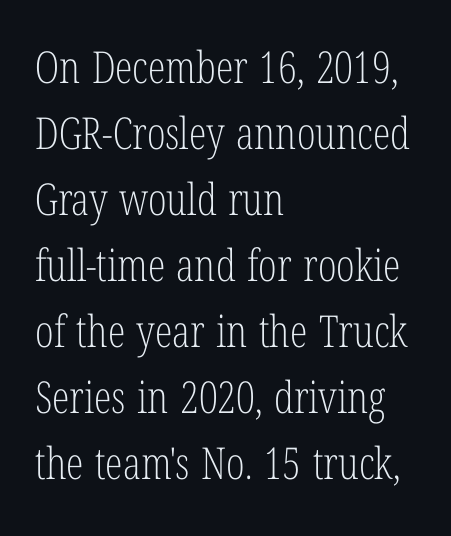
You can tell it's not italic because the verticals are truly vertical. Glyph-to-glyph distance matches everyday printed text. Is this a sans? No — the strokes have serifs. The specimen omits any rule beneath the text block's lines.
